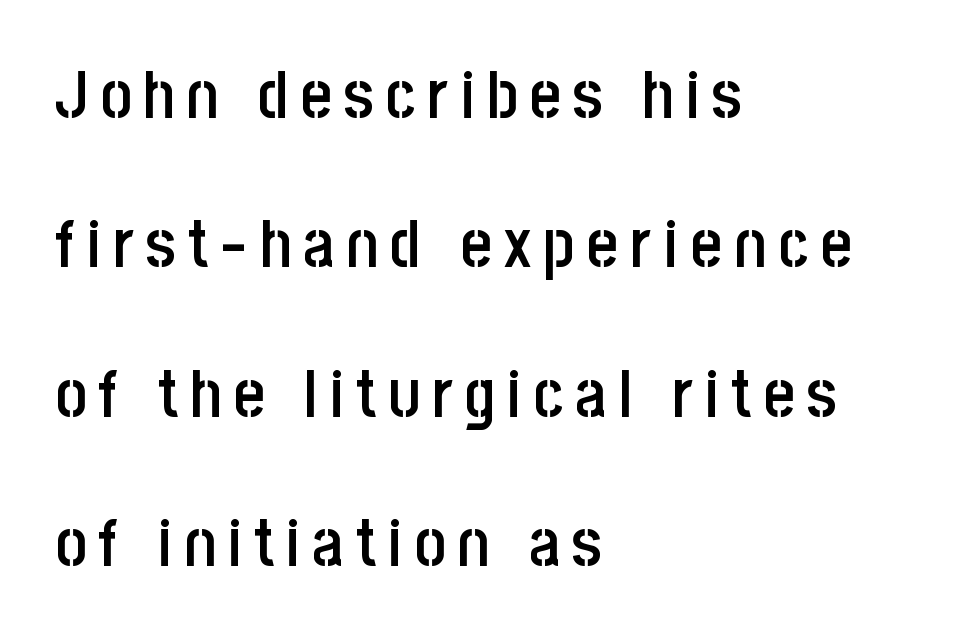
Q: Is the text bold? A: Semi-bold.
Q: Is the text italic (slanted)? A: No, it is upright.
Q: Is the typeface a serif or a sans-serif typeface? A: Sans-serif.
Q: Is the text underlined? A: No.
Q: How is the paragraph aligned? A: Left-aligned.
Q: Is the spacing between lines tight, normal or loose? A: Loose.
Q: Width (condensed, normal, or wide)? A: Condensed.
Q: Stroke contrast? A: Low.
Q: x-height? A: Large.
Q: Monospaced? A: No.
